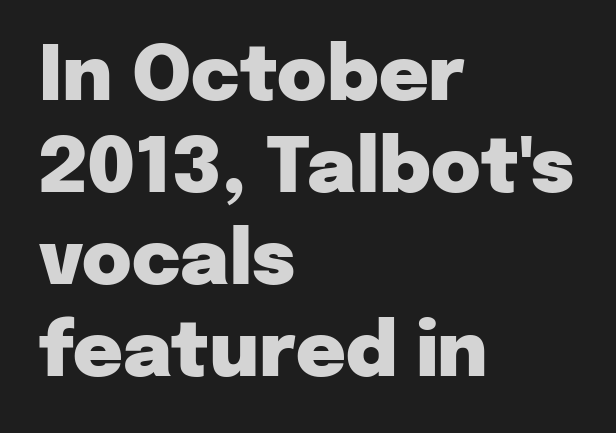
Q: Is the text bold? A: Yes.
Q: Is the text italic (slanted)? A: No, it is upright.
Q: Is the typeface a serif or a sans-serif typeface? A: Sans-serif.
Q: Is the text underlined? A: No.
Q: How is the paragraph aligned? A: Left-aligned.
Q: Is the spacing between letters normal or unusually wide? A: Normal.
Q: Width (condensed, normal, or wide)? A: Normal.
Q: Stroke contrast? A: Low.
Q: x-height? A: Medium.
Q: Monospaced? A: No.
